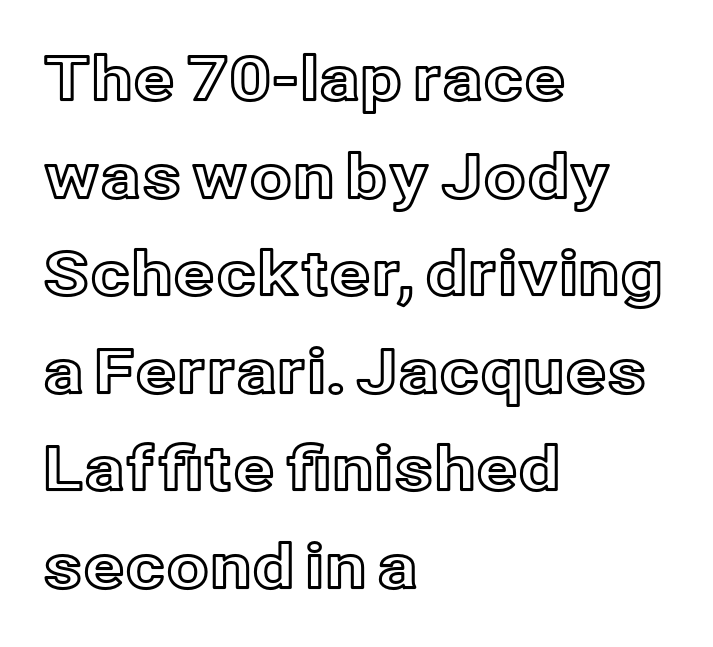
When letters stand straight like this, we call the style roman or upright. Note the varied advance widths — an 'i' is clearly narrower than an 'm'. Does extra space separate the letters? No, they use regular spacing. Is the block centered? No — it sits flush against the left margin. A normal amount of white space separates one row of letters from the next. Plain, unruled lines of type.
